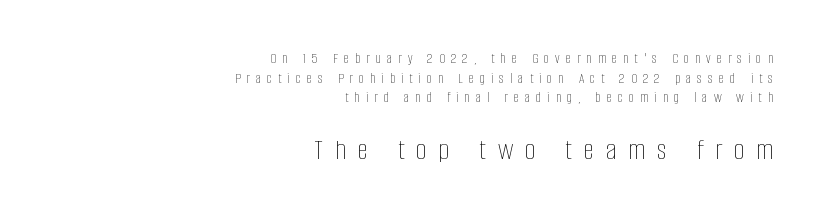
Letters have the restrained weight of plain body copy at most. Look at the tracking — it's clearly loosened, letters drifting apart. The font's upright variant was chosen for this text. The compositor pushed each line to the right boundary.
